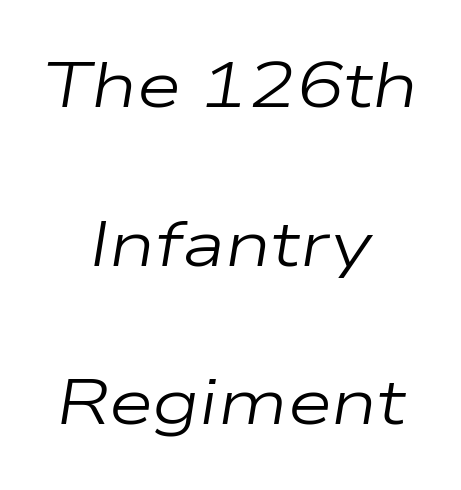
{"italic": "yes", "lean": "right", "slant_degrees": 9, "bold": "no", "weight": "regular", "width": "wide", "stroke_contrast": "low", "x_height": "medium", "monospaced": "no", "underline": "no", "align": "center", "line_spacing": "loose", "line_spacing_ratio": 2.48, "letter_spacing": "normal", "letter_spacing_em": 0.0, "glyph_px": 64}
